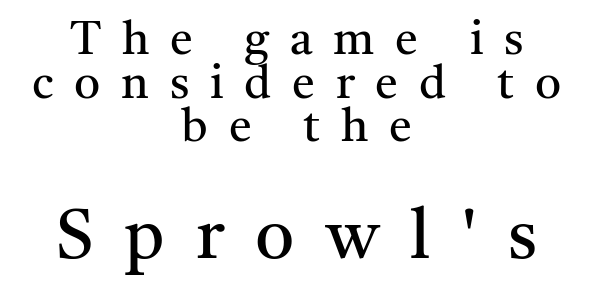
The image shows 69 px regular-weight serif type, upright; set centered, tight line spacing (0.95x), unusually wide letter spacing (+0.45 em), not underlined; the second (bottom) block is 1.5x larger; medium stroke contrast and a medium x-height.
